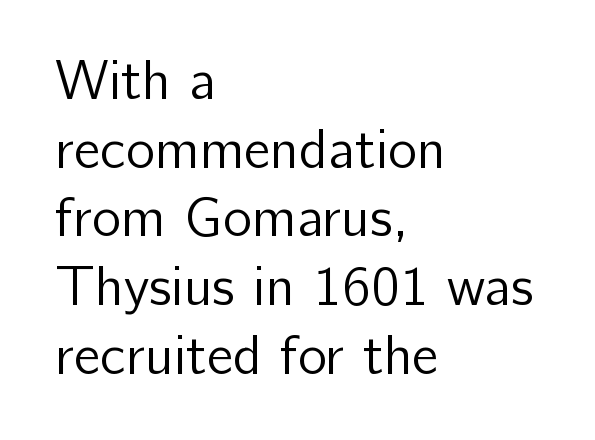
The image shows 55 px regular-weight sans-serif type, upright; set left-aligned, normal line spacing (1.25x), normal letter spacing, not underlined; low stroke contrast and a medium x-height.
